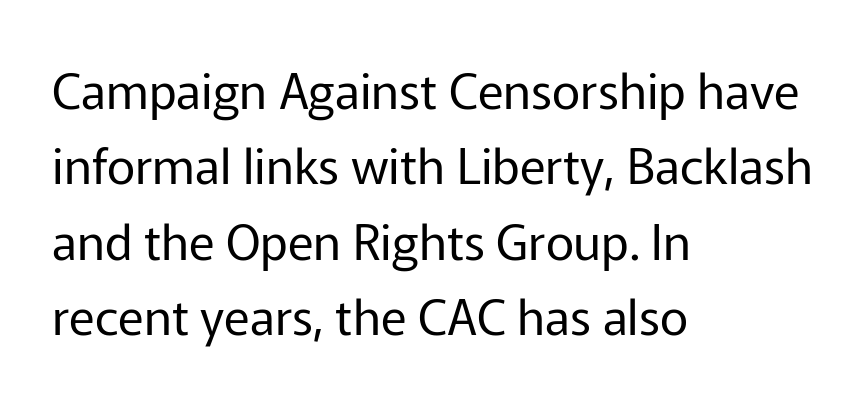
Q: Is the text bold? A: No.
Q: Is the text italic (slanted)? A: No, it is upright.
Q: Is the typeface a serif or a sans-serif typeface? A: Sans-serif.
Q: Is the text underlined? A: No.
Q: How is the paragraph aligned? A: Left-aligned.
Q: Is the spacing between letters normal or unusually wide? A: Normal.
Q: Is the spacing between lines tight, normal or loose? A: Normal.
Q: Width (condensed, normal, or wide)? A: Normal.
Q: Stroke contrast? A: Low.
Q: x-height? A: Medium.
Q: Monospaced? A: No.
